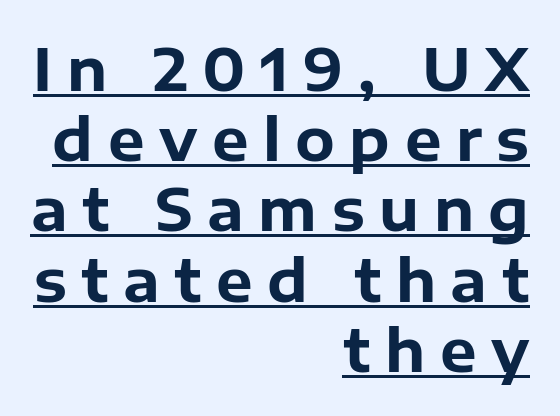
The image shows 58 px bold sans-serif type, upright; set right-aligned, line spacing 1.21x, unusually wide letter spacing (+0.25 em), underlined; low stroke contrast and a medium x-height.
